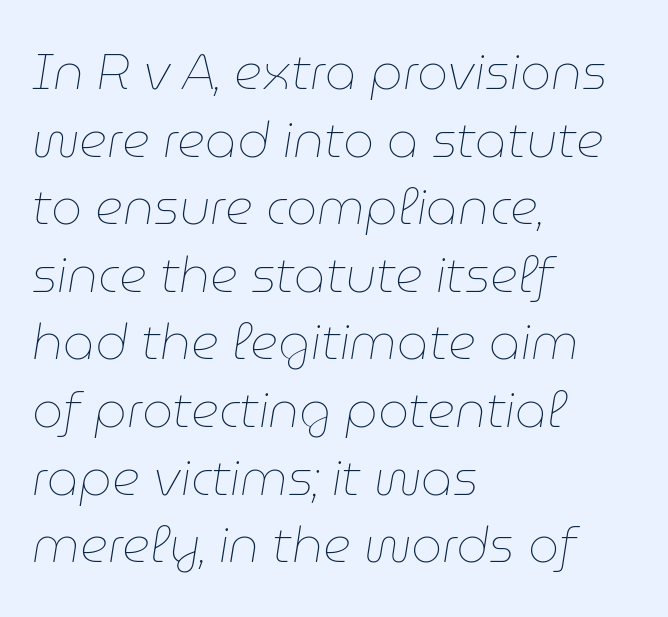
Stems here are at most as thick as an everyday book face. You could call the tracking neutral — neither tight nor loose. A typesetter would call this leading conventional body-copy spacing. Observe the lean: these are italic letterforms. The passage shown is typed in a proportional face where columns would drift.
